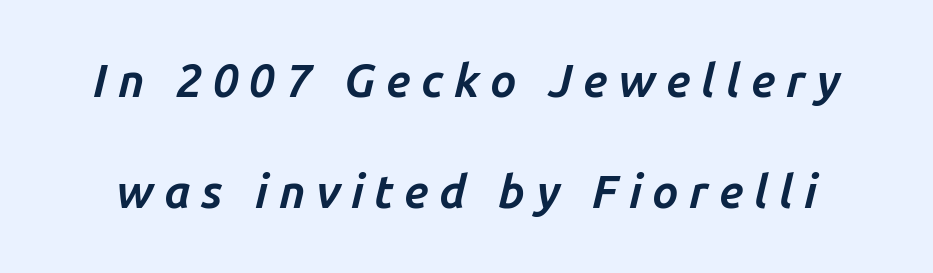
The image shows 46 px bold type, italic (leaning right); set loose line spacing (2.41x), unusually wide letter spacing (+0.23 em), not underlined; low stroke contrast and a medium x-height.
